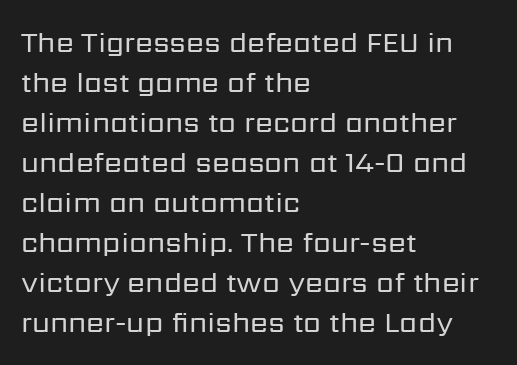
{"serif": "no", "italic": "no", "bold": "no", "weight": "regular", "width": "normal", "stroke_contrast": "low", "x_height": "medium", "monospaced": "no", "underline": "no", "align": "left", "line_spacing": "normal", "line_spacing_ratio": 1.38, "letter_spacing": "normal", "letter_spacing_em": 0.0, "glyph_px": 29}
